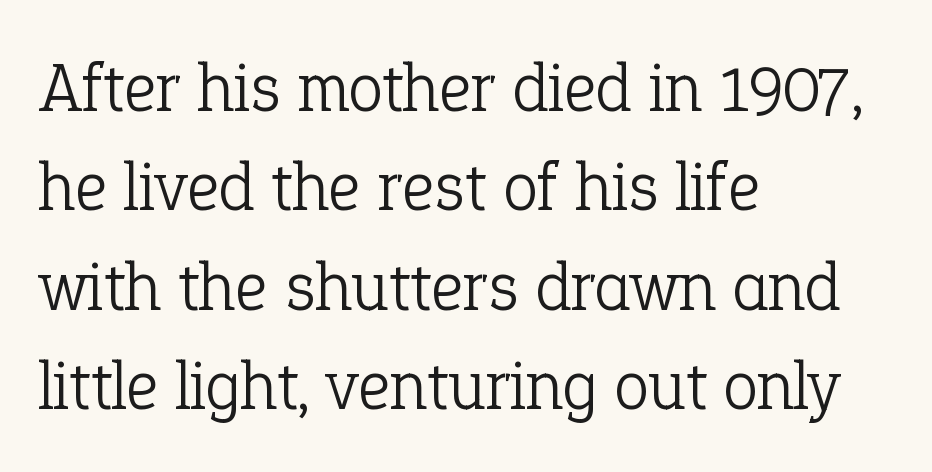
Classification — serif. Leading matches the norm, producing a regular column. This sample uses an upright cut, with every glyph sitting square on the baseline. The face looks like a standard text weight, possibly lighter. This rendering uses left alignment, leaving the right contour irregular. The horizontal fit of the characters is conventional and even.
